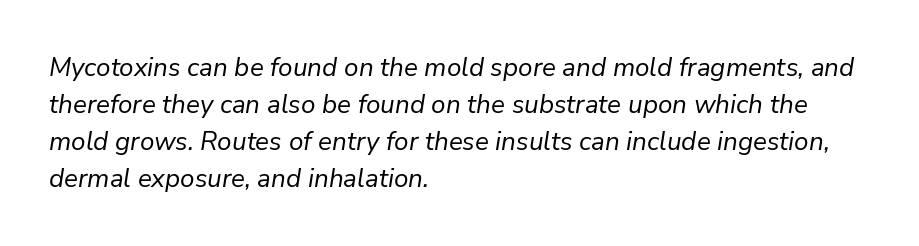
{"italic": "yes", "lean": "right", "slant_degrees": 9, "bold": "no", "underline": "no", "align": "left", "line_spacing": "normal", "line_spacing_ratio": 1.42, "letter_spacing": "normal", "letter_spacing_em": 0.0, "glyph_px": 26}
